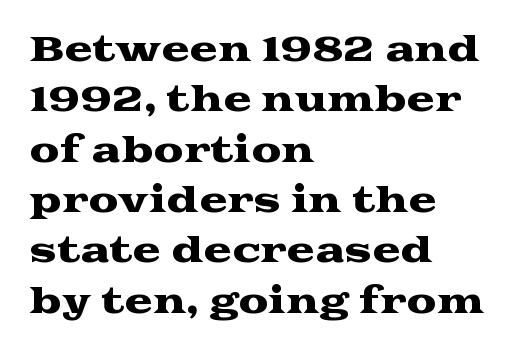
The letters advance in unequal steps, a hallmark of proportional type. Characters follow at the spacing the type designer built in. These lines are composed in type with serifs. Summary of vertical rhythm: regular, with standard interline spacing.
